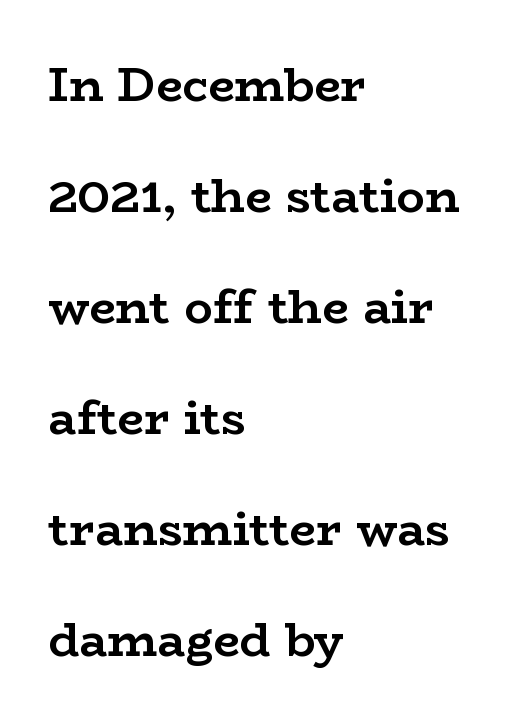
The image shows 47 px semibold, wide serif type, upright; set left-aligned, loose line spacing (2.36x), normal letter spacing, not underlined; low stroke contrast and a medium x-height.
